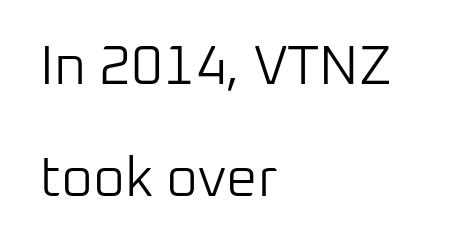
{"serif": "no", "italic": "no", "bold": "no", "weight": "light", "width": "normal", "stroke_contrast": "low", "x_height": "medium", "monospaced": "no", "underline": "no", "align": "left", "line_spacing": "loose", "line_spacing_ratio": 2.03, "letter_spacing": "normal", "letter_spacing_em": 0.0, "glyph_px": 55}
